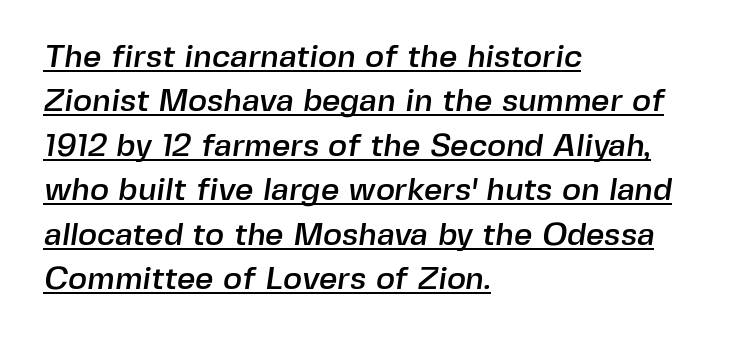
Q: Is the typeface a serif or a sans-serif typeface? A: Sans-serif.
Q: Is the text underlined? A: Yes.
Q: How is the paragraph aligned? A: Left-aligned.
Q: Is the spacing between letters normal or unusually wide? A: Normal.
Q: Is the spacing between lines tight, normal or loose? A: Normal.
Q: Width (condensed, normal, or wide)? A: Normal.
Q: x-height? A: Medium.
Q: Monospaced? A: No.
